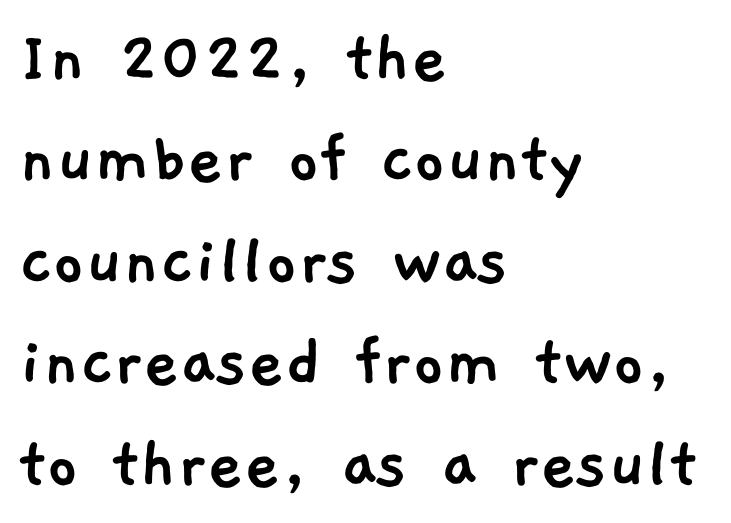
{"serif": "no", "width": "normal", "stroke_contrast": "low", "x_height": "medium", "monospaced": "no", "underline": "no", "align": "left", "line_spacing": "normal", "line_spacing_ratio": 1.3, "letter_spacing": "normal", "letter_spacing_em": 0.0, "glyph_px": 78}
